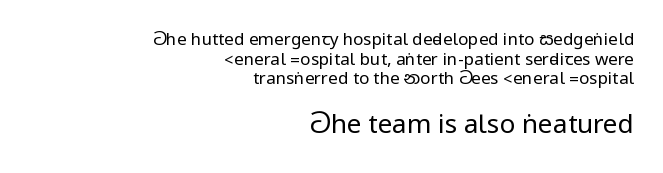
{"italic": "no", "bold": "no", "underline": "no", "align": "right", "line_spacing_ratio": 1.16, "letter_spacing": "normal", "letter_spacing_em": 0.0, "larger_block": "second", "size_ratio": 1.53, "glyph_px": 26}
